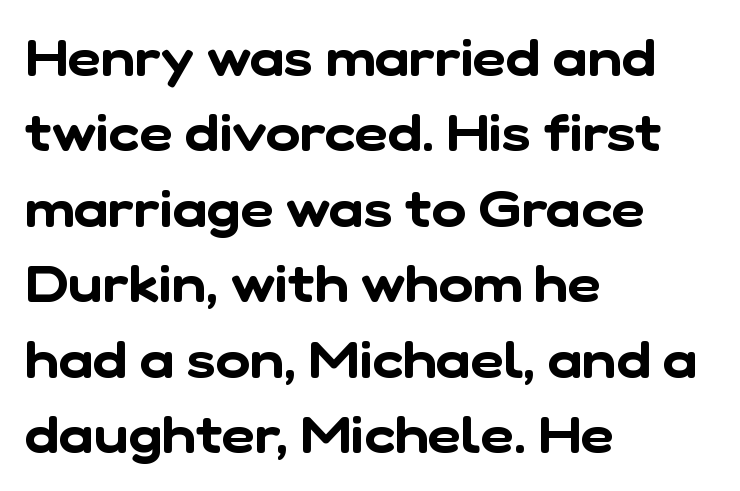
The image shows 52 px sans-serif type; set left-aligned, normal line spacing (1.45x), normal letter spacing, not underlined; low stroke contrast and a medium x-height.
